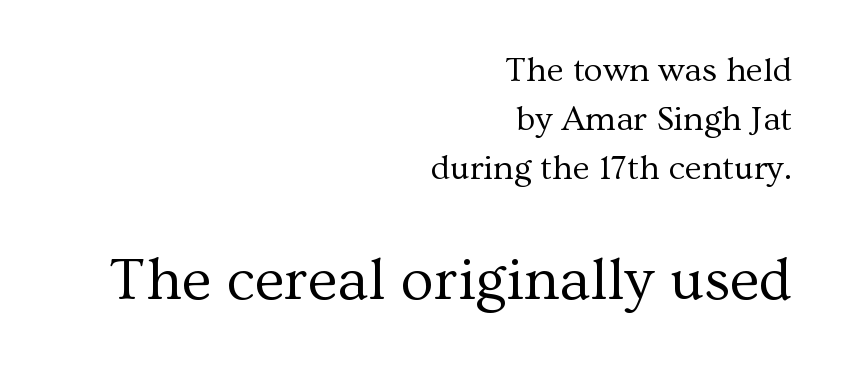
{"serif": "yes", "italic": "no", "bold": "no", "weight": "regular", "width": "normal", "stroke_contrast": "medium", "x_height": "medium", "monospaced": "no", "underline": "no", "align": "right", "line_spacing": "normal", "line_spacing_ratio": 1.4, "letter_spacing": "normal", "letter_spacing_em": 0.0, "larger_block": "second", "size_ratio": 1.74, "glyph_px": 61}
